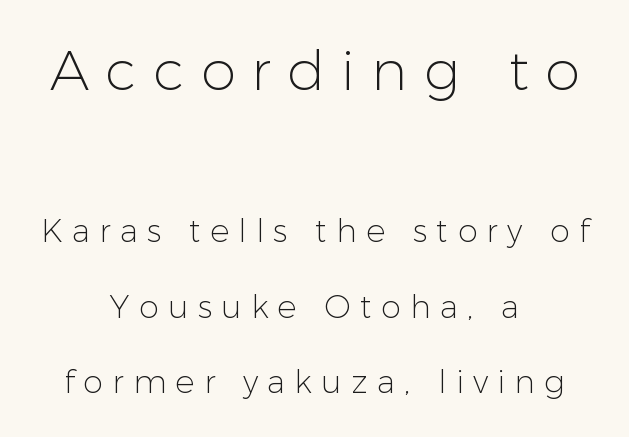
{"serif": "no", "italic": "no", "bold": "no", "weight": "light", "width": "normal", "stroke_contrast": "low", "x_height": "medium", "monospaced": "no", "underline": "no", "align": "center", "line_spacing": "loose", "line_spacing_ratio": 2.35, "letter_spacing": "wide", "letter_spacing_em": 0.29, "larger_block": "first", "size_ratio": 1.75, "glyph_px": 56}
